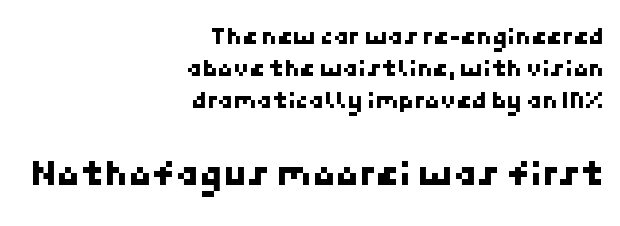
Characters follow at the spacing the type designer built in. Students, observe: this is what conventionally led text looks like. The characters display no serif detailing; their extremities are plain. Does the bottom block carry the larger type? Yes, it does. The space directly below the letters is spotless. The setting favours the right margin, as signatures and pull-quotes sometimes do.
